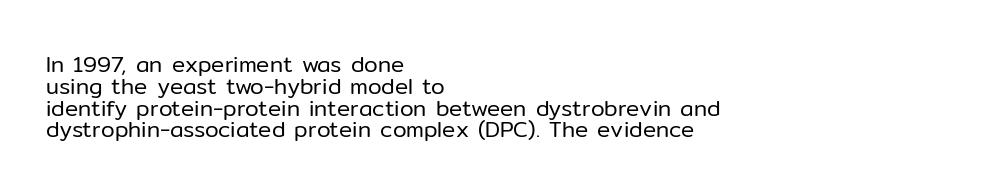
The typesetting does not lean heavy: it is not bold. Standard letterfit; no display-style spreading of the glyphs. Vertically, the passage feels compressed, each row crowding the next. In CSS terms this would be text-align: left. If you drew a line through each stem, it would be perfectly vertical.
